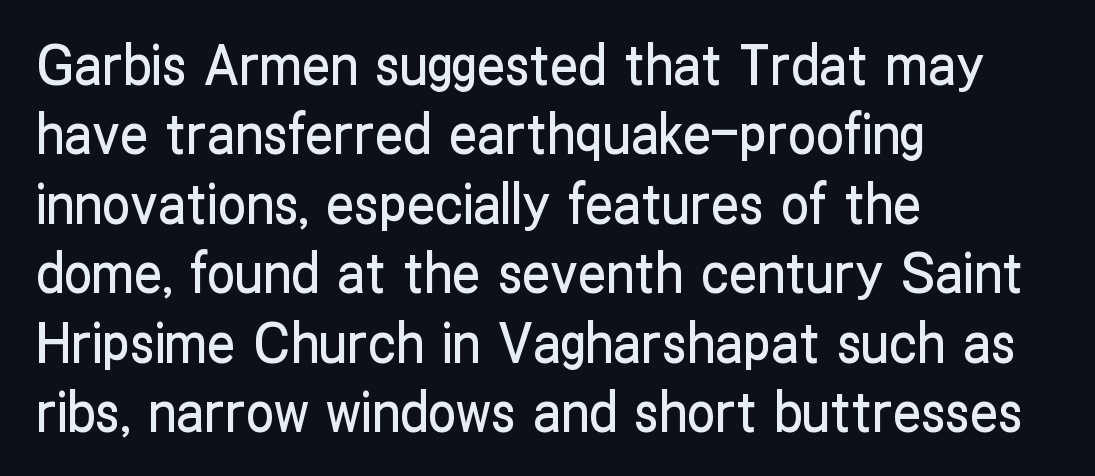
The image shows 56 px condensed sans-serif type, upright; set left-aligned, line spacing 1.24x, normal letter spacing, not underlined; low stroke contrast and a medium x-height.
